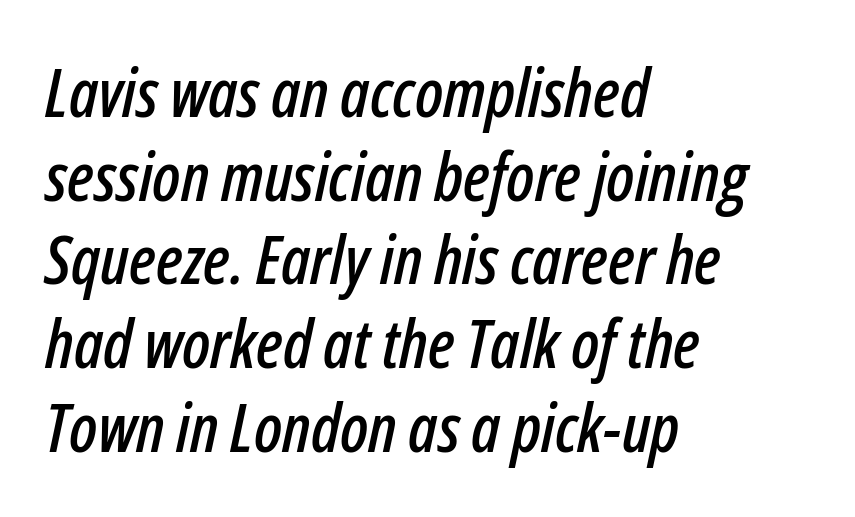
{"italic": "yes", "lean": "right", "slant_degrees": 12, "width": "condensed", "stroke_contrast": "low", "x_height": "medium", "monospaced": "no", "underline": "no", "align": "left", "line_spacing": "normal", "line_spacing_ratio": 1.25, "letter_spacing": "normal", "letter_spacing_em": 0.0, "glyph_px": 67}
